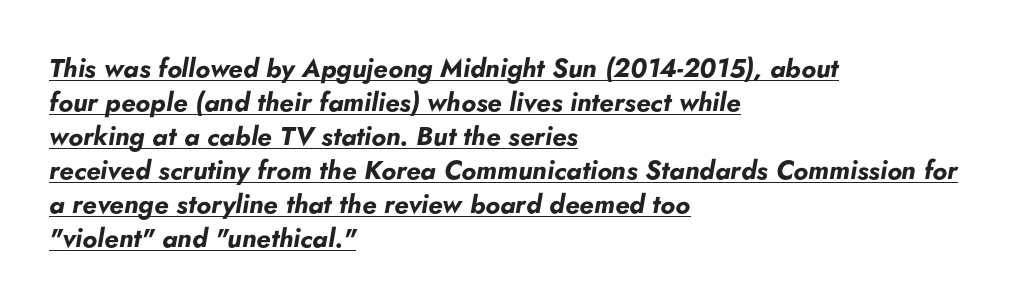
The image shows 26 px bold type, italic (leaning right); set left-aligned, normal line spacing (1.31x), normal letter spacing, underlined.
